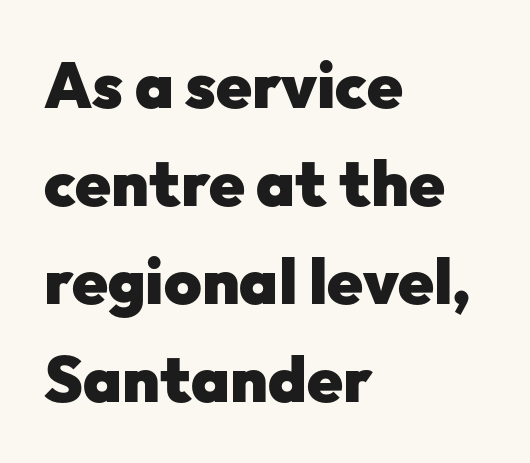
Q: Is the text bold? A: Yes.
Q: Is the text italic (slanted)? A: No, it is upright.
Q: Is the typeface a serif or a sans-serif typeface? A: Sans-serif.
Q: Is the text underlined? A: No.
Q: How is the paragraph aligned? A: Left-aligned.
Q: Is the spacing between letters normal or unusually wide? A: Normal.
Q: Is the spacing between lines tight, normal or loose? A: Normal.
Q: Width (condensed, normal, or wide)? A: Normal.
Q: Stroke contrast? A: Low.
Q: x-height? A: Medium.
Q: Monospaced? A: No.
